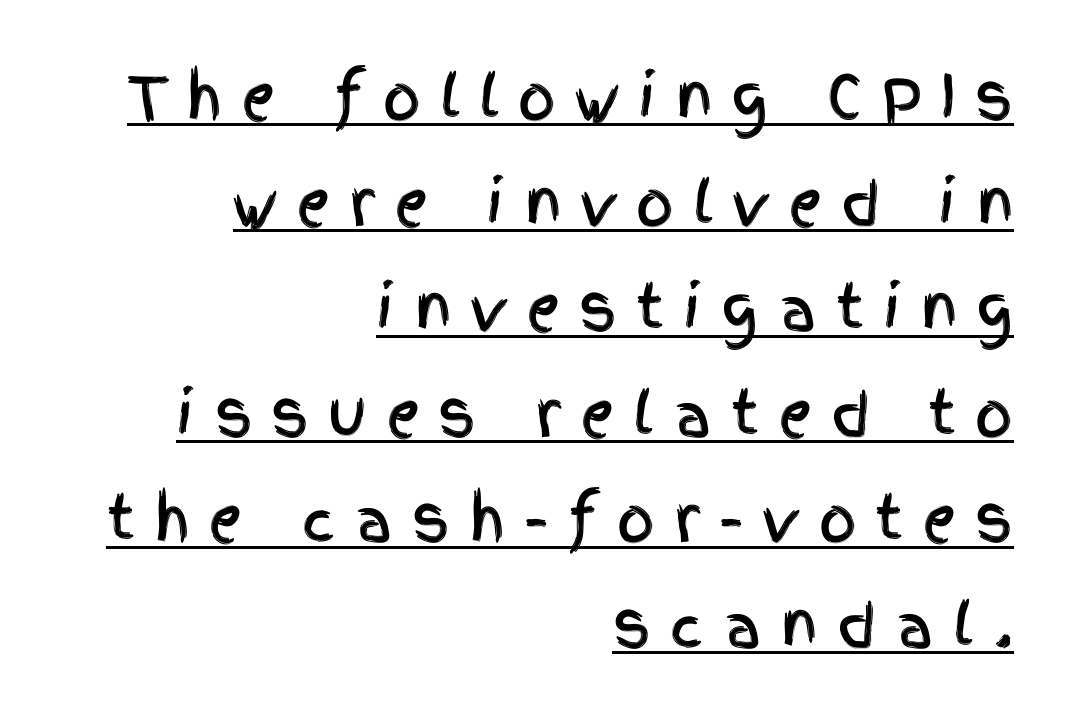
The letters stand straight up with perfectly vertical stems. The passage shown is typeset with a sans-serif family. The rag falls on the left side of this text block. Check the space under the baseline: a stroke is drawn there. There is plenty of visible air inserted between adjacent glyphs. This sample has the flowing, uneven cadence of proportional lettering.
